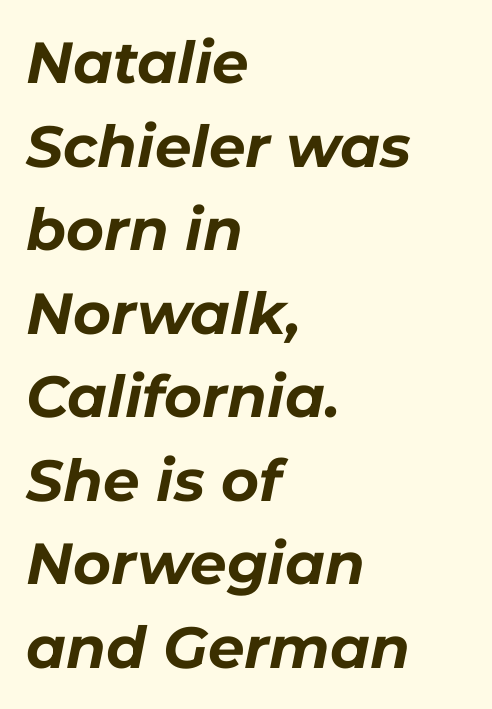
Look at the tracking — it's just the regular setting, nothing added. Varying glyph widths throughout — classic text-font behaviour. Lines of text with bare space underneath. The font's italic variant was chosen for this text. The sample has been set heavy, in full bold.
